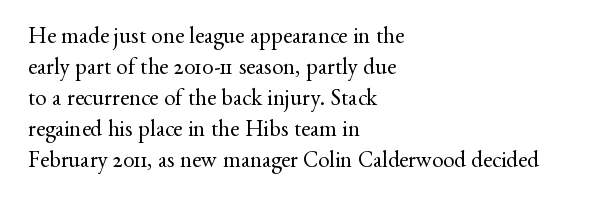
The image shows 23 px text type, upright; set left-aligned, normal line spacing (1.35x), normal letter spacing, not underlined.
